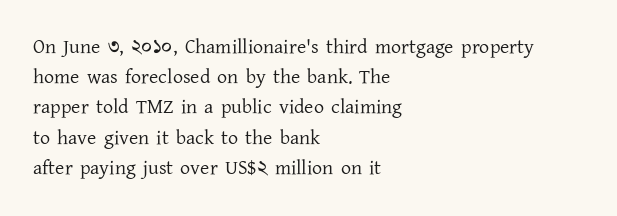
What stands out about the letter spacing? Nothing — it is the standard amount. The axis of the letterforms is exactly vertical. Check the space under the baseline: it is left empty. Evenly set lines give the paragraph a standard silhouette.
